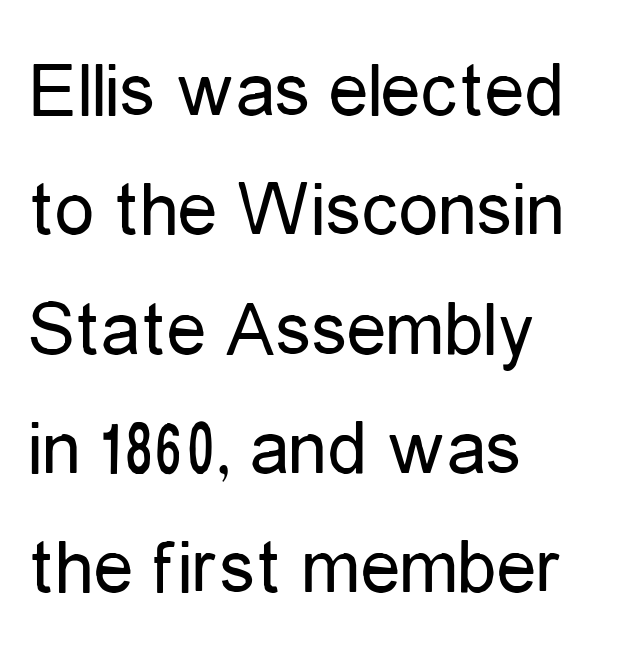
Look at the tracking — it's just the regular setting, nothing added. The gap between lines stays unmarked. Which margin do the lines hug? The left one — the right edge is uneven. Tall strokes in this sample are plumb rather than angled. Line spacing here is normal. You could not count columns in this text — the font is proportionally spaced.
